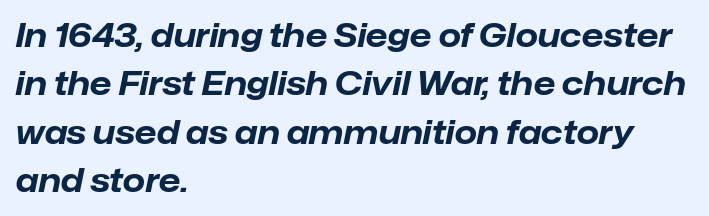
Heavy, bold letterforms. Character widths vary here, with narrow letters taking less room than wide ones. The space directly below the letters is spotless. Designer's note — italics engaged. The paragraph shown leans on its left margin. Nobody touched the tracking dial on this one.
